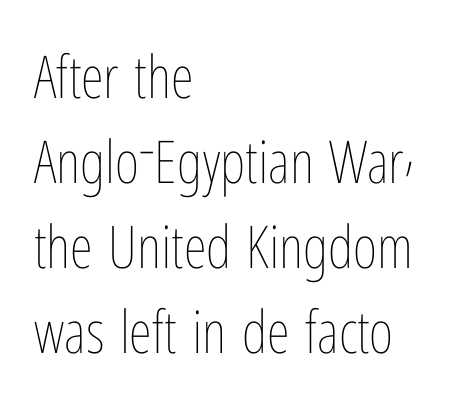
{"italic": "no", "bold": "no", "weight": "thin", "width": "condensed", "stroke_contrast": "low", "x_height": "medium", "monospaced": "no", "underline": "no", "align": "left", "line_spacing": "normal", "line_spacing_ratio": 1.44, "letter_spacing": "normal", "letter_spacing_em": 0.0, "glyph_px": 59}
